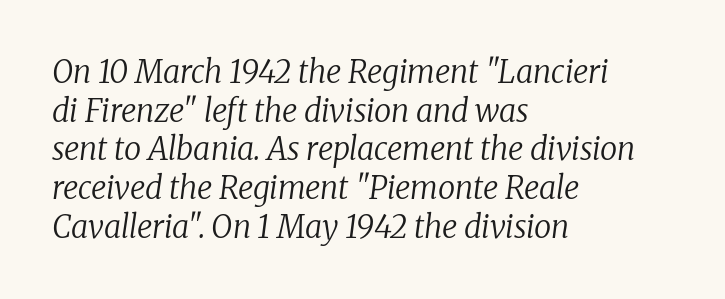
The image shows 31 px regular-weight serif type, italic (leaning right); set left-aligned, normal line spacing (1.25x), normal letter spacing, not underlined; low stroke contrast and a medium x-height.
